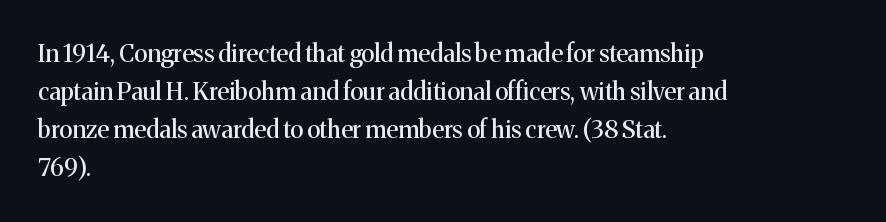
A normal amount of white space separates one row of letters from the next. In terms of letterspacing, this is plain default setting. Quick note: not italic, upright. Only glyphs here, with clear space below each row. Horizontally, the lines are justified to the leading edge only.
